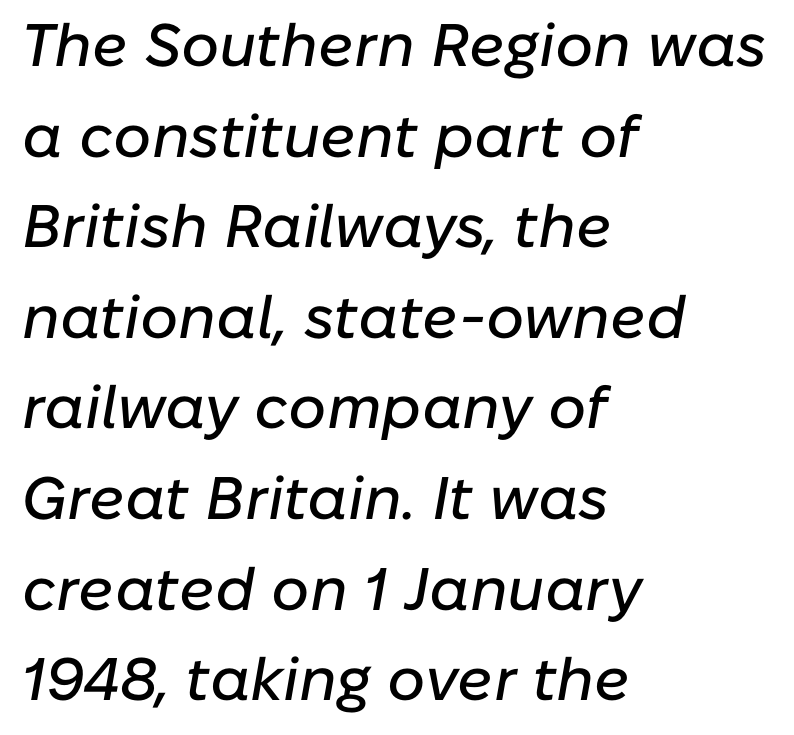
The image shows 60 px text type, italic (leaning right); set left-aligned, normal line spacing (1.51x), normal letter spacing, not underlined; low stroke contrast and a medium x-height.
